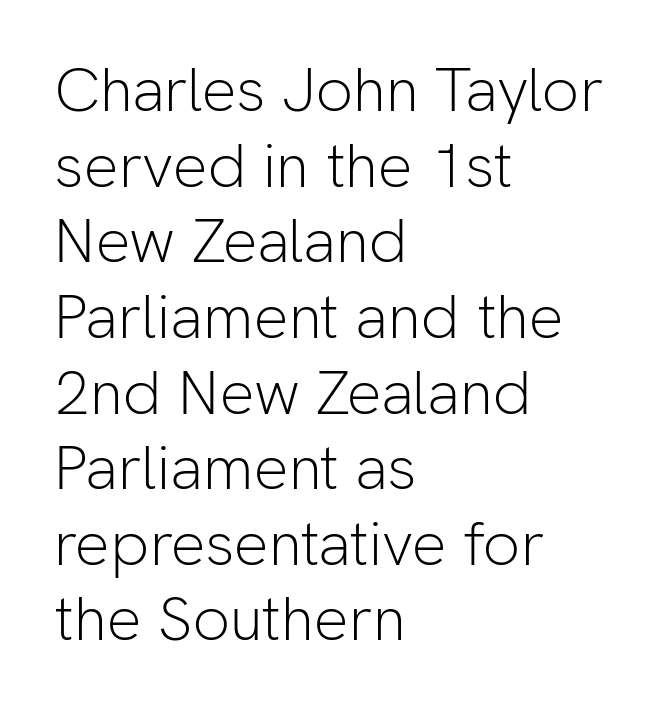
{"serif": "no", "italic": "no", "bold": "no", "weight": "light", "width": "normal", "stroke_contrast": "low", "x_height": "medium", "monospaced": "no", "underline": "no", "align": "left", "line_spacing_ratio": 1.22, "letter_spacing": "normal", "letter_spacing_em": 0.0, "glyph_px": 62}
